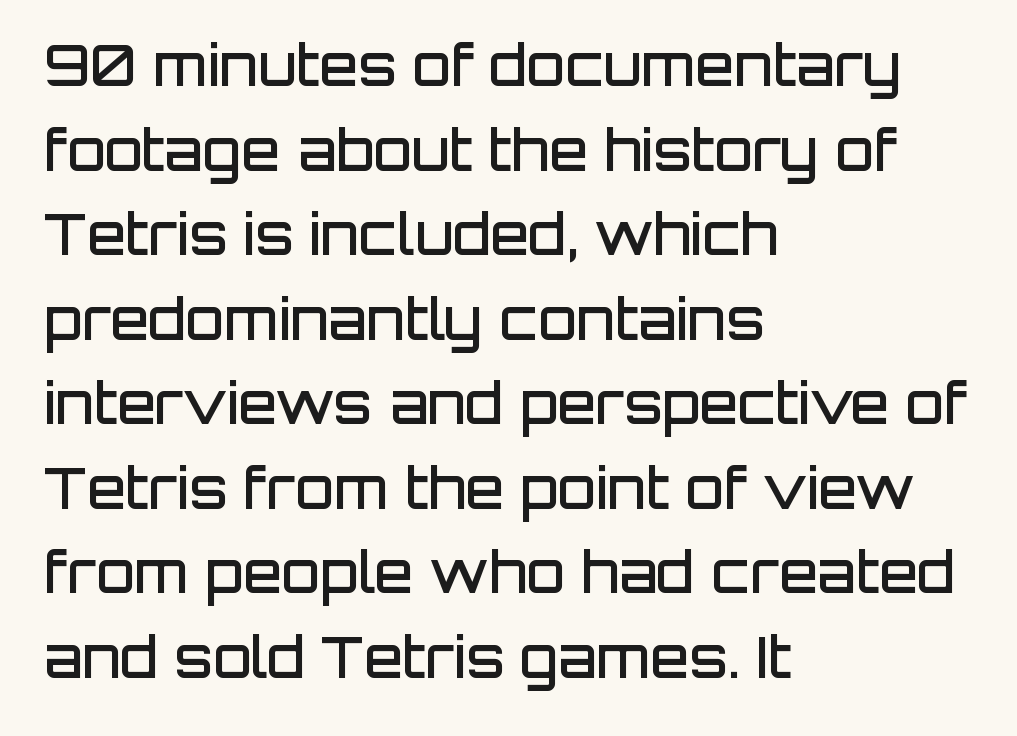
The image shows 56 px semibold sans-serif type, upright; set left-aligned, normal line spacing (1.51x), normal letter spacing, not underlined; low stroke contrast and a large x-height.
